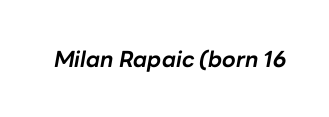
Q: Is the text bold? A: Yes.
Q: Is the text italic (slanted)? A: Yes, it leans right by about 10 degrees.
Q: Is the text underlined? A: No.
Q: Is the spacing between letters normal or unusually wide? A: Normal.
